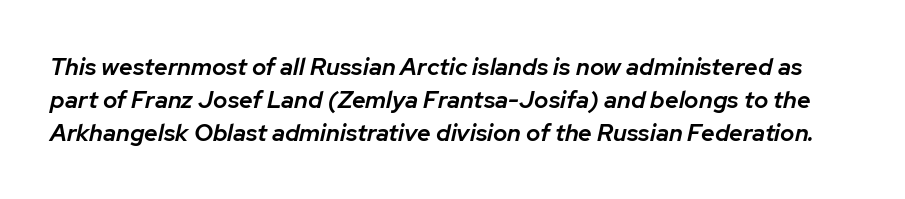
The lines sit at an ordinary, default distance from one another. This is the in-between weight designers call semibold or demi. The rendering applies a slant to the glyphs. Tracking here is standard; glyphs follow each other at the usual distance. Quick note: underline off.
